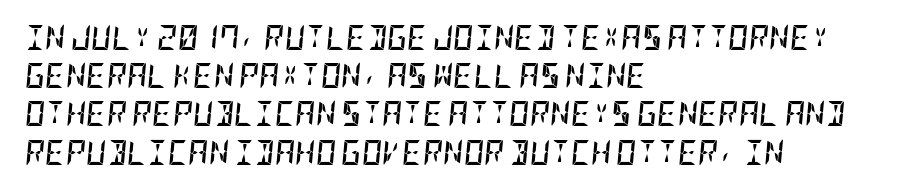
{"italic": "yes", "lean": "right", "slant_degrees": 5, "bold": "yes", "underline": "no", "align": "left", "line_spacing": "normal", "line_spacing_ratio": 1.53, "letter_spacing": "normal", "letter_spacing_em": 0.0, "glyph_px": 25}
